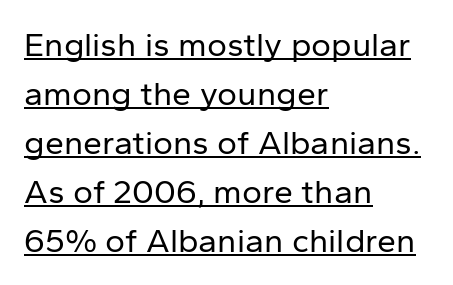
The rendered words wear a rule along their underside. Does the leading feel generous? No, just average. This rendering leaves character spacing at its baseline value. Here the designer chose a conventional face with non-uniform glyph widths.
